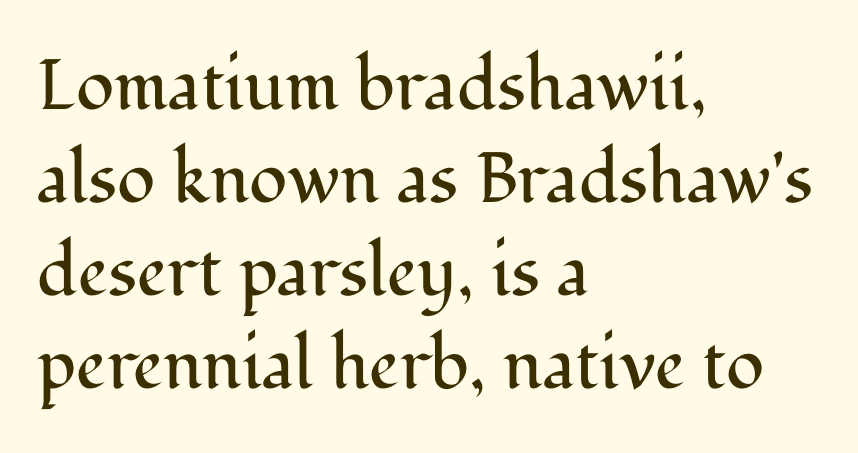
Q: Is the text bold? A: No.
Q: Is the text italic (slanted)? A: No, it is upright.
Q: Is the typeface a serif or a sans-serif typeface? A: Serif.
Q: Is the text underlined? A: No.
Q: How is the paragraph aligned? A: Left-aligned.
Q: Is the spacing between letters normal or unusually wide? A: Normal.
Q: Is the spacing between lines tight, normal or loose? A: Normal.
Q: Width (condensed, normal, or wide)? A: Normal.
Q: Stroke contrast? A: Medium.
Q: x-height? A: Medium.
Q: Monospaced? A: No.
